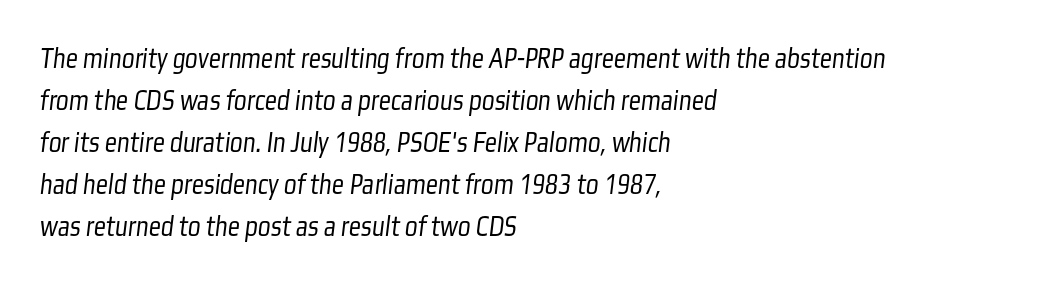
The image shows 30 px light, condensed sans-serif type; set left-aligned, normal line spacing (1.4x), normal letter spacing, not underlined; low stroke contrast and a medium x-height.
